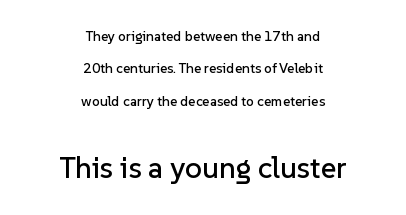
{"serif": "no", "italic": "no", "width": "normal", "stroke_contrast": "low", "x_height": "medium", "monospaced": "no", "underline": "no", "align": "center", "line_spacing": "loose", "line_spacing_ratio": 2.32, "letter_spacing": "normal", "letter_spacing_em": 0.0, "larger_block": "second", "size_ratio": 2.14, "glyph_px": 30}
